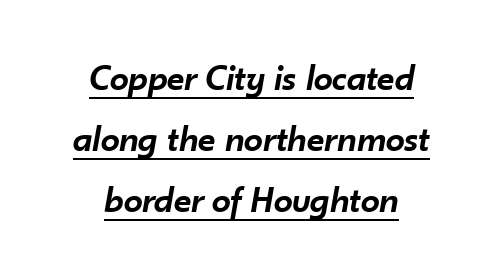
{"italic": "yes", "lean": "right", "slant_degrees": 10, "bold": "semi", "weight": "semibold", "width": "normal", "stroke_contrast": "low", "x_height": "small", "monospaced": "no", "underline": "yes", "align": "center", "line_spacing": "normal", "line_spacing_ratio": 1.61, "letter_spacing": "normal", "letter_spacing_em": 0.0, "glyph_px": 38}
